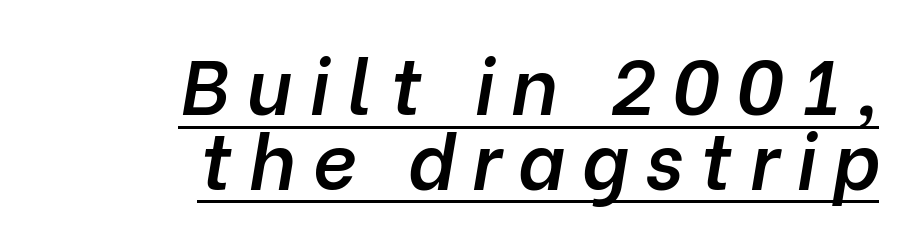
Q: Is the text bold? A: Semi-bold.
Q: Is the text italic (slanted)? A: Yes, it leans right by about 10 degrees.
Q: Is the text underlined? A: Yes.
Q: How is the paragraph aligned? A: Right-aligned.
Q: Is the spacing between letters normal or unusually wide? A: Unusually wide.
Q: Is the spacing between lines tight, normal or loose? A: Tight.
Q: Width (condensed, normal, or wide)? A: Normal.
Q: Stroke contrast? A: Low.
Q: x-height? A: Medium.
Q: Monospaced? A: No.
